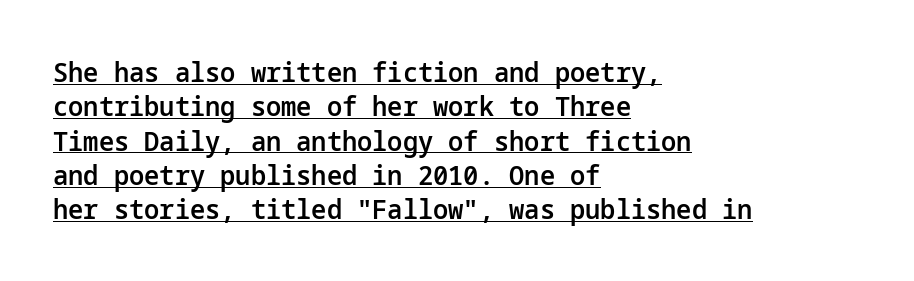
{"italic": "no", "bold": "semi", "underline": "yes", "align": "left", "line_spacing": "normal", "line_spacing_ratio": 1.27, "letter_spacing": "normal", "letter_spacing_em": 0.0, "glyph_px": 27}
